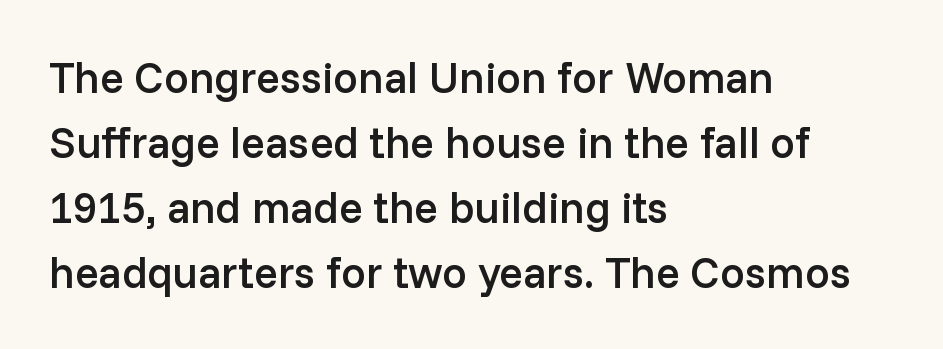
The image shows 44 px semibold sans-serif type, upright; set left-aligned, normal line spacing (1.48x), normal letter spacing, not underlined; low stroke contrast and a medium x-height.
